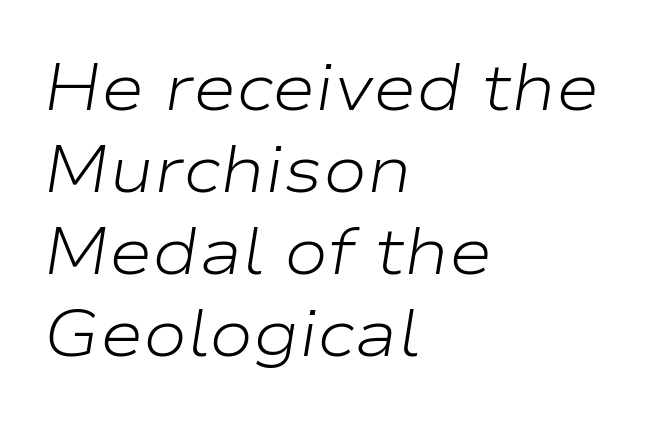
Looks like regular typesetting: each glyph gets only the width it needs. You could call the tracking neutral — neither tight nor loose. The foot of each line stays bare and open. Each line starts at the same left margin while the right side varies. The passage shown is not bold in any degree. The passage shown leans; its letterforms are oblique.
